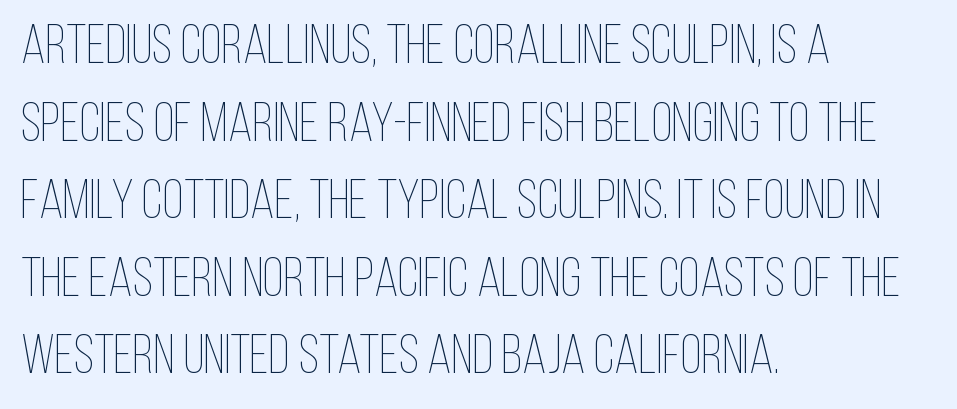
Nope, not italic — everything's standing straight. Rows of type keep a routine distance in the vertical direction. Weight: in the light-to-regular range. Glyph-to-glyph distance matches everyday printed text.
